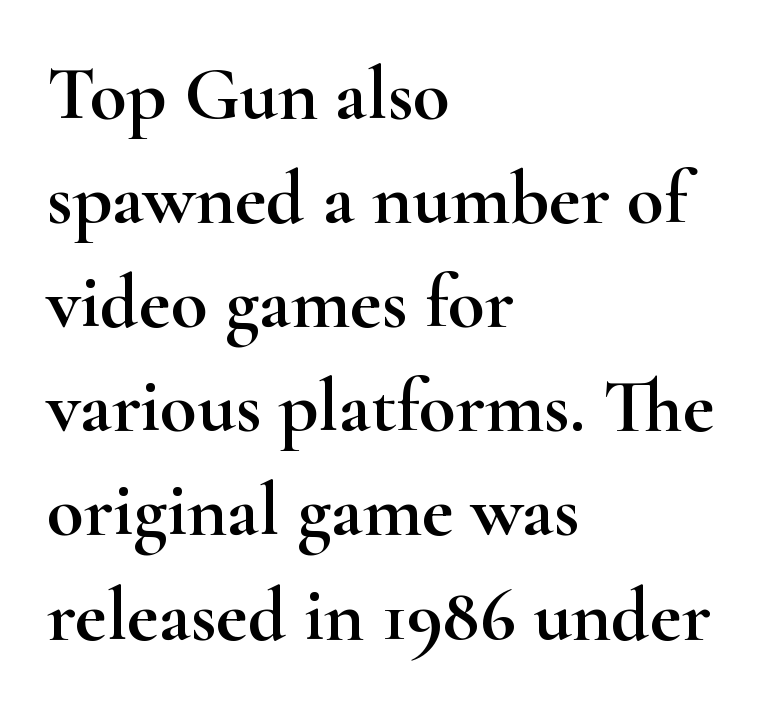
Q: Is the text italic (slanted)? A: No, it is upright.
Q: Is the typeface a serif or a sans-serif typeface? A: Serif.
Q: Is the text underlined? A: No.
Q: How is the paragraph aligned? A: Left-aligned.
Q: Is the spacing between letters normal or unusually wide? A: Normal.
Q: Is the spacing between lines tight, normal or loose? A: Normal.
Q: Width (condensed, normal, or wide)? A: Wide.
Q: Stroke contrast? A: High.
Q: x-height? A: Small.
Q: Monospaced? A: No.
